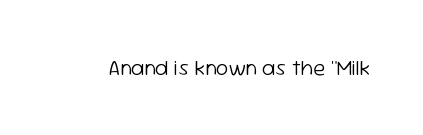
The space directly below the letters is spotless. Quick note: not italic, upright. The line texture is even and compact thanks to regular tracking. These glyphs show unthickened strokes, regular width or finer.
